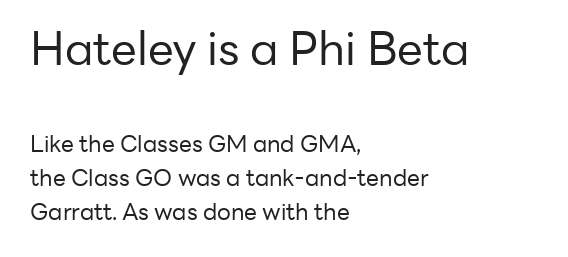
The image shows 46 px regular-weight sans-serif type, upright; set left-aligned, normal line spacing (1.47x), normal letter spacing, not underlined; the first (top) block is 2.0x larger; low stroke contrast and a medium x-height.
